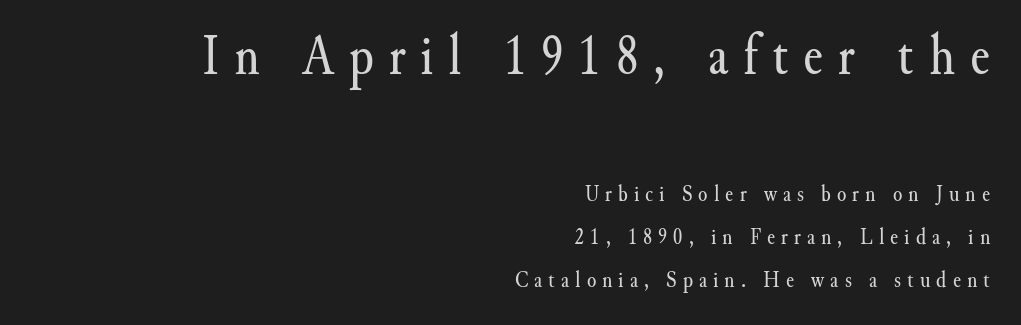
Weight class: somewhere from thin through regular. Proportional: the letters do not fall into vertical columns. The baseline area is clear. The rendering shrinks the type as you move from the upper chunk to the lower.
